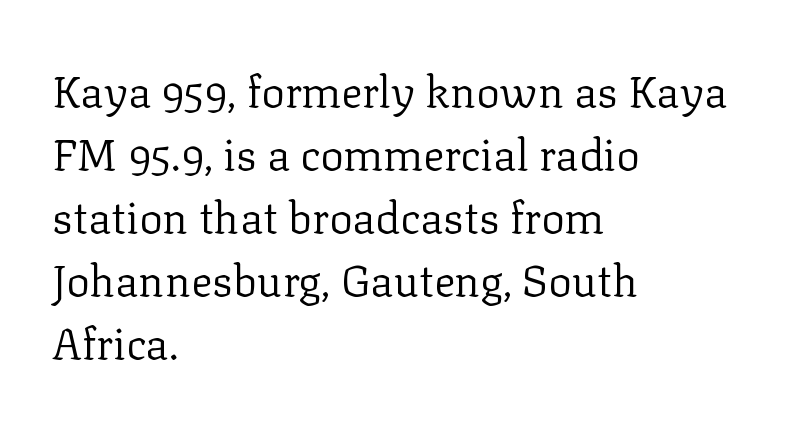
{"serif": "yes", "italic": "no", "bold": "no", "weight": "regular", "width": "normal", "stroke_contrast": "low", "x_height": "medium", "monospaced": "no", "underline": "no", "align": "left", "line_spacing": "normal", "line_spacing_ratio": 1.43, "letter_spacing": "normal", "letter_spacing_em": 0.0, "glyph_px": 44}
